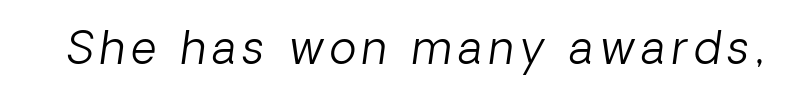
No feet cap the strokes, marking this as sans-serif type. This sample has the flowing, uneven cadence of proportional lettering. The zone under the glyphs is completely vacant. The cut favours lightness, reaching ordinary text weight at its darkest.
